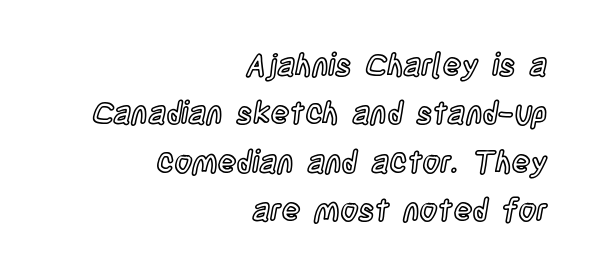
Q: Is the text italic (slanted)? A: Yes.
Q: Is the text underlined? A: No.
Q: How is the paragraph aligned? A: Right-aligned.
Q: Is the spacing between letters normal or unusually wide? A: Normal.
Q: Is the spacing between lines tight, normal or loose? A: Normal.
Q: Width (condensed, normal, or wide)? A: Condensed.
Q: x-height? A: Large.
Q: Monospaced? A: No.
